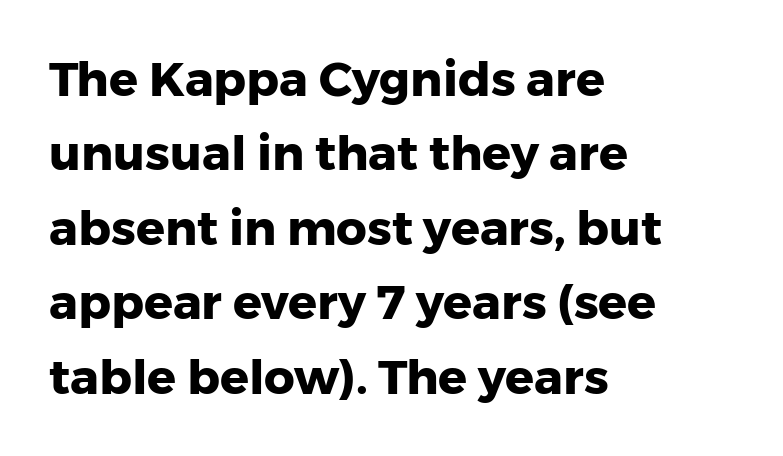
The image shows 48 px heavy sans-serif type, upright; set left-aligned, normal line spacing (1.55x), normal letter spacing, not underlined; low stroke contrast and a medium x-height.
